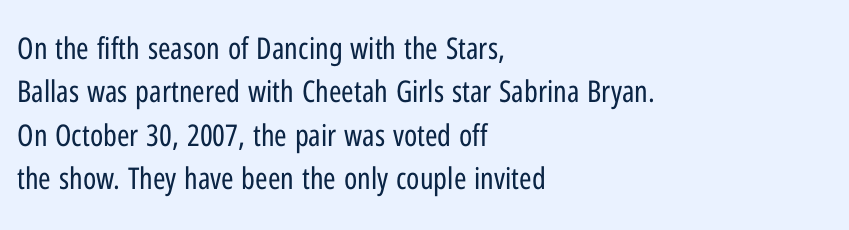
{"serif": "no", "italic": "no", "bold": "no", "weight": "regular", "width": "condensed", "stroke_contrast": "low", "x_height": "medium", "monospaced": "no", "underline": "no", "align": "left", "line_spacing": "normal", "line_spacing_ratio": 1.45, "letter_spacing": "normal", "letter_spacing_em": 0.0, "glyph_px": 30}
